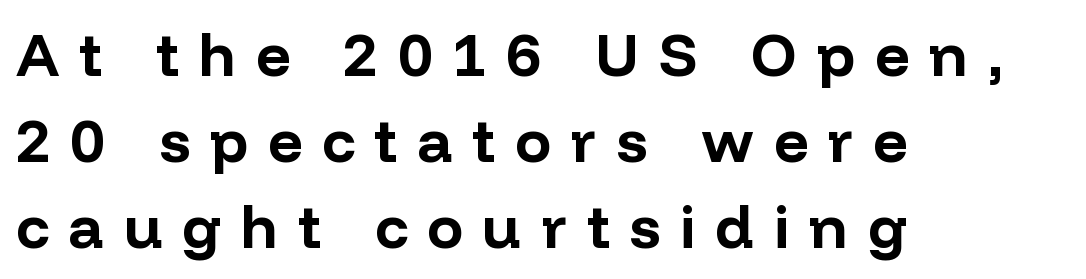
This sample uses expanded letter spacing, leaving extra air between glyphs. Nope, not italic — everything's standing straight. What weight is shown? A full bold with thick strokes. A typesetter would call this proportional, since set widths differ per character.
